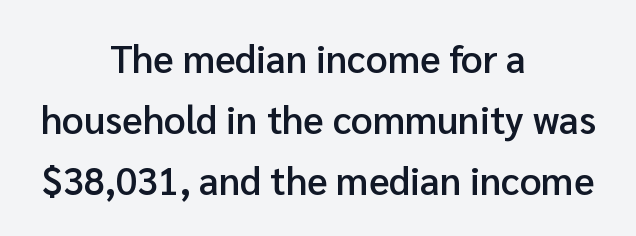
Q: Is the text bold? A: Semi-bold.
Q: Is the text italic (slanted)? A: No, it is upright.
Q: Is the typeface a serif or a sans-serif typeface? A: Sans-serif.
Q: Is the text underlined? A: No.
Q: How is the paragraph aligned? A: Centered.
Q: Is the spacing between letters normal or unusually wide? A: Normal.
Q: Is the spacing between lines tight, normal or loose? A: Normal.
Q: Width (condensed, normal, or wide)? A: Normal.
Q: Stroke contrast? A: Low.
Q: x-height? A: Medium.
Q: Monospaced? A: No.
